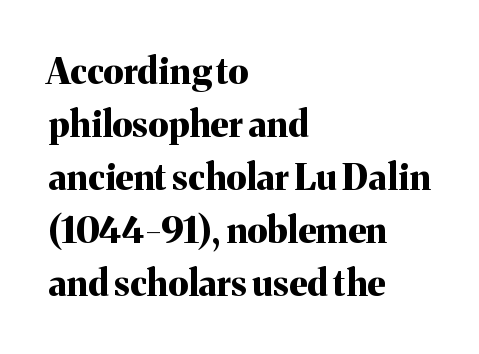
{"serif": "yes", "italic": "no", "bold": "yes", "weight": "bold", "width": "normal", "stroke_contrast": "medium", "x_height": "medium", "monospaced": "no", "underline": "no", "align": "left", "line_spacing": "normal", "line_spacing_ratio": 1.47, "letter_spacing": "normal", "letter_spacing_em": 0.0, "glyph_px": 36}
